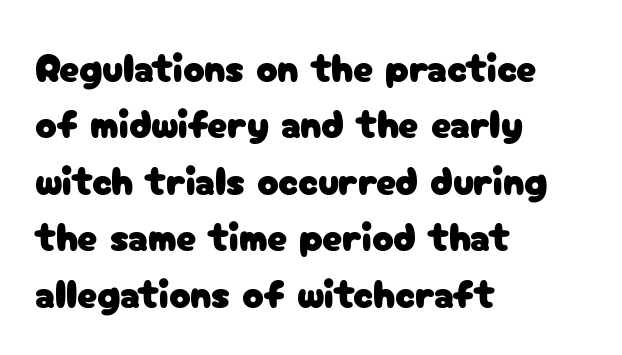
{"serif": "no", "italic": "no", "width": "normal", "stroke_contrast": "low", "x_height": "medium", "monospaced": "no", "underline": "no", "align": "left", "line_spacing": "normal", "line_spacing_ratio": 1.41, "letter_spacing": "normal", "letter_spacing_em": 0.0, "glyph_px": 40}
